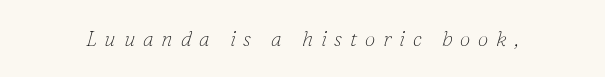
The image shows 21 px text type, italic (leaning right); set unusually wide letter spacing (+0.37 em), not underlined.
